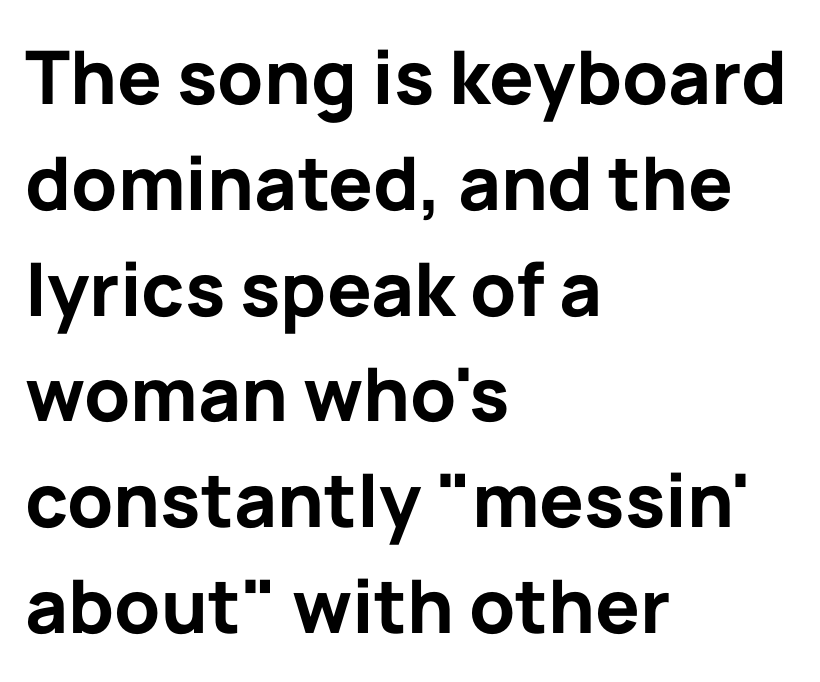
Q: Is the text bold? A: Yes.
Q: Is the text italic (slanted)? A: No, it is upright.
Q: Is the typeface a serif or a sans-serif typeface? A: Sans-serif.
Q: Is the text underlined? A: No.
Q: How is the paragraph aligned? A: Left-aligned.
Q: Is the spacing between letters normal or unusually wide? A: Normal.
Q: Is the spacing between lines tight, normal or loose? A: Normal.
Q: Width (condensed, normal, or wide)? A: Normal.
Q: Stroke contrast? A: Low.
Q: x-height? A: Medium.
Q: Monospaced? A: No.
